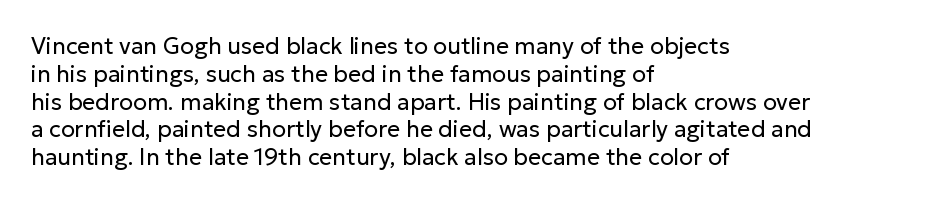
The image shows 23 px text type, upright; set left-aligned, line spacing 1.21x, normal letter spacing, not underlined.
